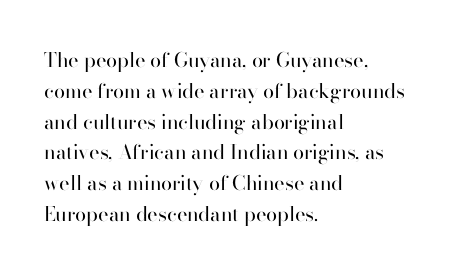
Unmarked baselines from the first word to the last. Between one letter and the next there's only the usual sliver of space. Left-aligned paragraph, ragged on the right. Compared with typical paragraphs, the rows here are spaced about the same. It's the straight-up-and-down kind of type.
